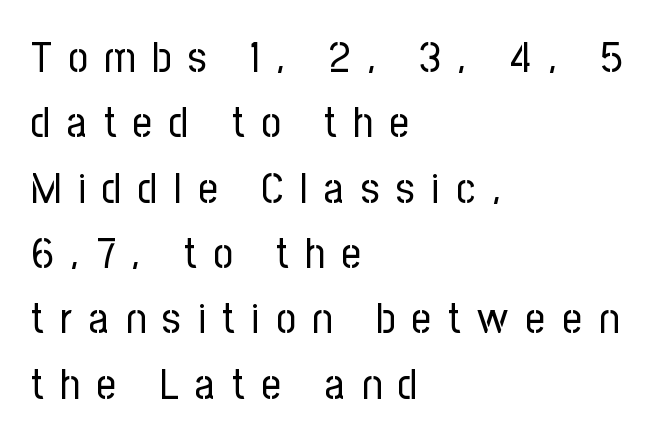
{"serif": "no", "italic": "no", "bold": "no", "weight": "regular", "width": "condensed", "stroke_contrast": "low", "x_height": "medium", "monospaced": "no", "underline": "no", "align": "left", "line_spacing": "normal", "line_spacing_ratio": 1.52, "letter_spacing": "wide", "letter_spacing_em": 0.39, "glyph_px": 43}
